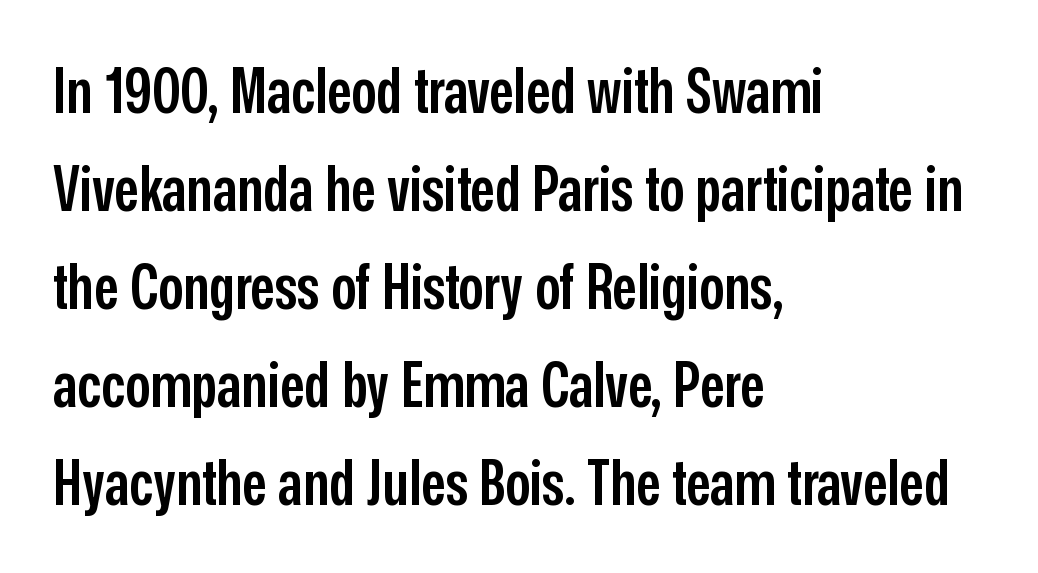
{"serif": "no", "italic": "no", "bold": "semi", "weight": "semibold", "width": "condensed", "stroke_contrast": "low", "x_height": "medium", "monospaced": "no", "underline": "no", "align": "left", "line_spacing": "normal", "line_spacing_ratio": 1.58, "letter_spacing": "normal", "letter_spacing_em": 0.0, "glyph_px": 62}
